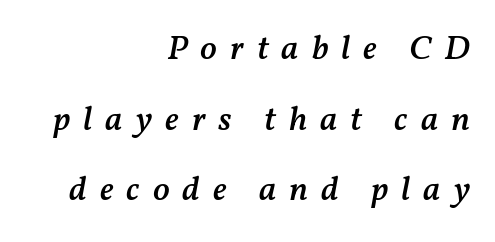
The rendering uses a large line-height, opening up the rows. Does the copy run flush right? Yes — the right margin is perfectly even. The rendering inserts visible extra space after every character. These lines are rendered in a variable-pitch font. The letters are semibold — heavier than regular but short of a full bold. Descenders hang freely into open space.
